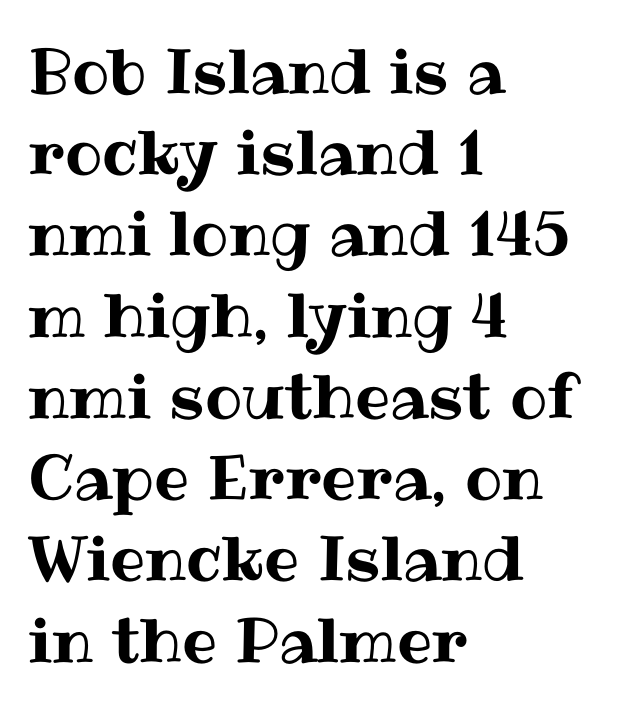
The image shows 62 px text type, upright; set left-aligned, normal line spacing (1.31x), normal letter spacing, not underlined; medium stroke contrast and a medium x-height.
